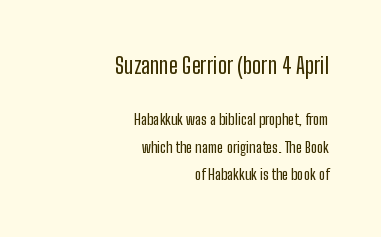
Q: Is the text italic (slanted)? A: No, it is upright.
Q: Is the text underlined? A: No.
Q: How is the paragraph aligned? A: Right-aligned.
Q: Is the spacing between letters normal or unusually wide? A: Normal.
Q: Which block of text is set in a larger size, the first (top) or the second (bottom)? A: The first (top) one.
